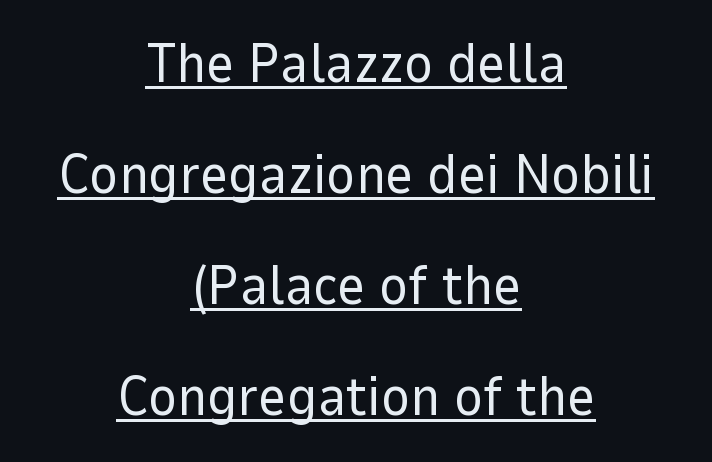
The image shows 55 px regular-weight sans-serif type, upright; set centered, loose line spacing (2.02x), normal letter spacing, underlined; low stroke contrast and a medium x-height.
